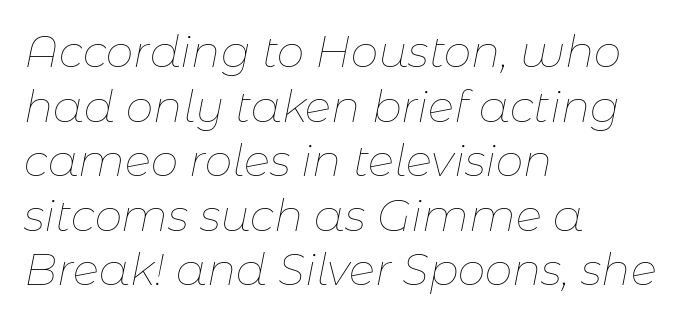
{"italic": "yes", "lean": "right", "slant_degrees": 11, "bold": "no", "weight": "thin", "width": "normal", "stroke_contrast": "low", "x_height": "medium", "monospaced": "no", "underline": "no", "align": "left", "line_spacing_ratio": 1.24, "letter_spacing": "normal", "letter_spacing_em": 0.0, "glyph_px": 44}
